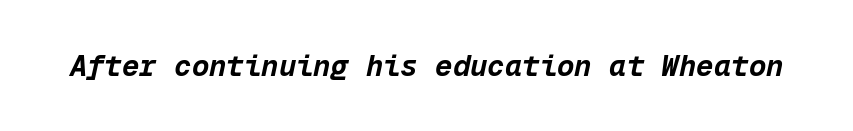
{"italic": "yes", "lean": "right", "slant_degrees": 12, "bold": "yes", "weight": "bold", "width": "normal", "stroke_contrast": "low", "x_height": "medium", "monospaced": "yes", "underline": "no", "letter_spacing": "normal", "letter_spacing_em": 0.0, "glyph_px": 29}
